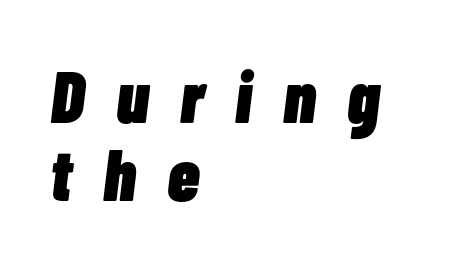
A typesetter would call this proportional, since set widths differ per character. Lines of text with bare space underneath. Heft: maximum for text — a bold. This rendering widens character spacing well past its baseline value. The glyphs look as if they've been sheared to an angle. This sample is left-justified, so line endings fall wherever the words run out.
